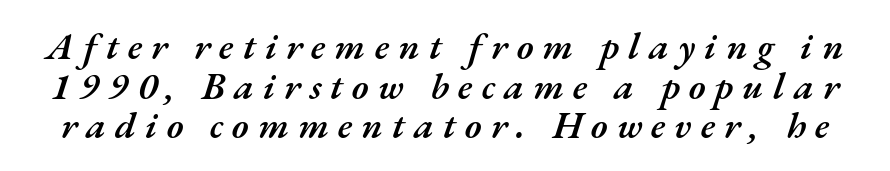
A typesetter would call this heavily tracked-out type. The face used here is proportionally spaced, like ordinary book or web type. A bare baseline throughout the passage. If you measured baseline to baseline, you'd find a short distance. An italicized treatment has been applied to the whole sample. Slightly chunky letters — semibold, I'd say, not full bold.
